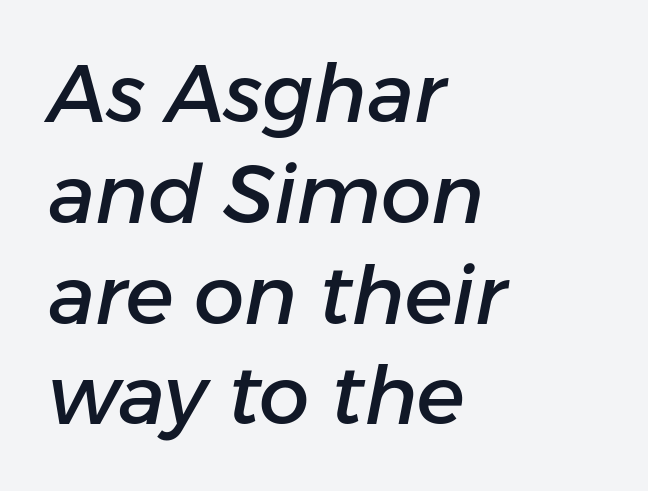
{"italic": "yes", "lean": "right", "slant_degrees": 11, "width": "normal", "stroke_contrast": "low", "x_height": "medium", "monospaced": "no", "underline": "no", "align": "left", "line_spacing": "normal", "line_spacing_ratio": 1.26, "letter_spacing": "normal", "letter_spacing_em": 0.0, "glyph_px": 80}
